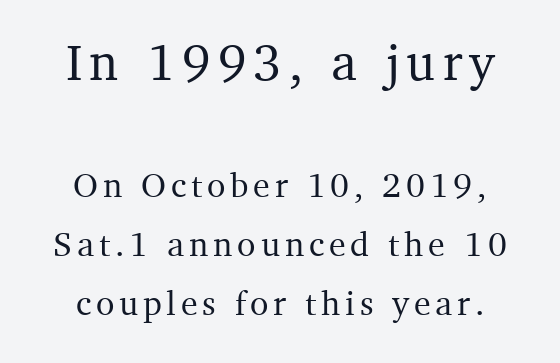
Two sizes are in play, and the larger belongs to the first block. Varying glyph widths throughout — classic text-font behaviour. Examine the stroke ends and you'll spot serifs. Is there any slant? The stems are plumb.
